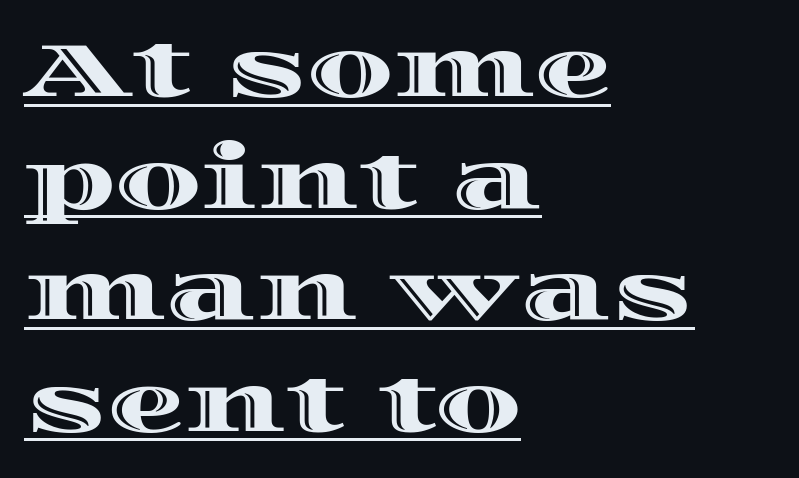
{"italic": "no", "width": "wide", "x_height": "large", "monospaced": "no", "underline": "yes", "align": "left", "line_spacing": "normal", "line_spacing_ratio": 1.45, "letter_spacing": "normal", "letter_spacing_em": 0.0, "glyph_px": 77}
